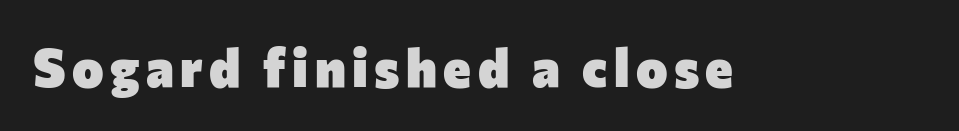
The image shows 53 px heavy sans-serif type, upright; set not underlined; low stroke contrast and a medium x-height.
